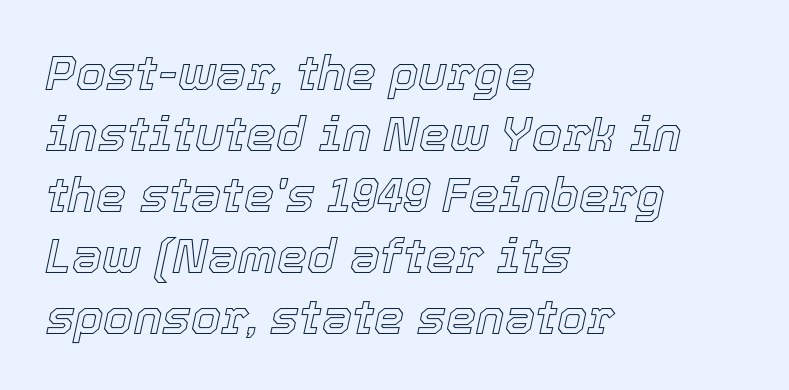
Q: Is the text italic (slanted)? A: Yes, it leans right by about 12 degrees.
Q: Is the text underlined? A: No.
Q: How is the paragraph aligned? A: Left-aligned.
Q: Is the spacing between letters normal or unusually wide? A: Normal.
Q: Is the spacing between lines tight, normal or loose? A: Normal.
Q: Width (condensed, normal, or wide)? A: Normal.
Q: x-height? A: Medium.
Q: Monospaced? A: No.
